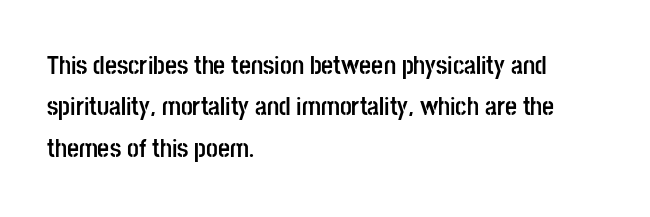
Q: Is the text bold? A: Yes.
Q: Is the text italic (slanted)? A: No, it is upright.
Q: Is the text underlined? A: No.
Q: How is the paragraph aligned? A: Left-aligned.
Q: Is the spacing between letters normal or unusually wide? A: Normal.
Q: Is the spacing between lines tight, normal or loose? A: Normal.
